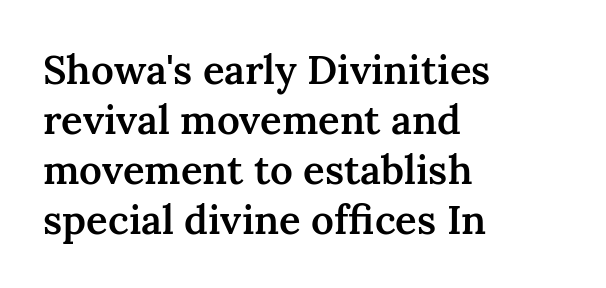
Q: Is the text bold? A: Semi-bold.
Q: Is the text italic (slanted)? A: No, it is upright.
Q: Is the typeface a serif or a sans-serif typeface? A: Serif.
Q: Is the text underlined? A: No.
Q: How is the paragraph aligned? A: Left-aligned.
Q: Is the spacing between letters normal or unusually wide? A: Normal.
Q: Is the spacing between lines tight, normal or loose? A: Normal.
Q: Width (condensed, normal, or wide)? A: Normal.
Q: Stroke contrast? A: Medium.
Q: x-height? A: Medium.
Q: Monospaced? A: No.
